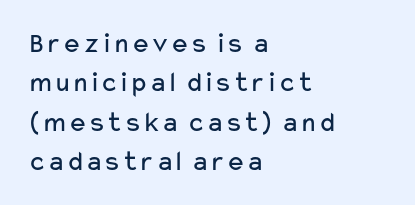
{"serif": "no", "italic": "no", "bold": "no", "weight": "regular", "width": "wide", "stroke_contrast": "low", "x_height": "medium", "monospaced": "no", "underline": "no", "align": "left", "line_spacing": "normal", "line_spacing_ratio": 1.36, "letter_spacing": "normal", "letter_spacing_em": 0.0, "glyph_px": 29}
